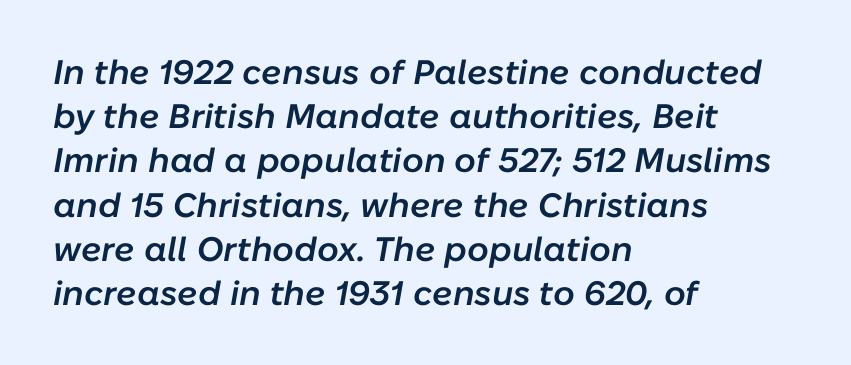
Notice how descenders clear the ascenders below comfortably — that's standard leading. Spacing between characters is what you'd get straight out of the box. The rendering anchors every line to the left-hand side. Designer's note — italics engaged.
